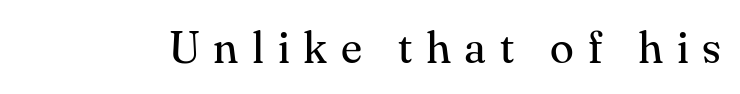
The image shows 44 px regular-weight serif type, upright; set unusually wide letter spacing (+0.31 em), not underlined; medium stroke contrast and a small x-height.
